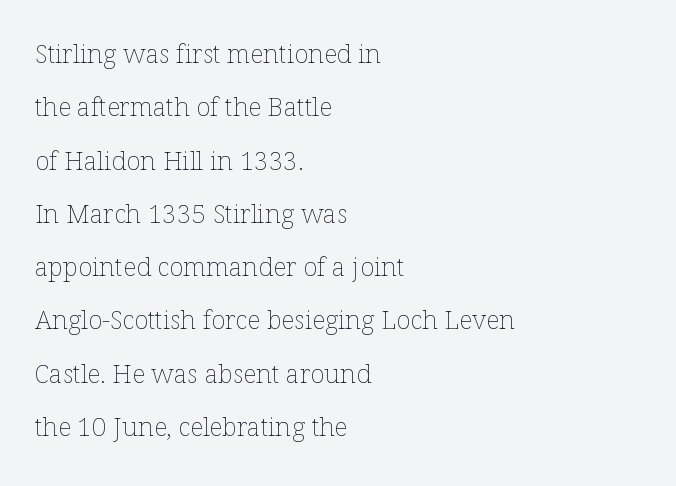
Think standard paragraph weight, or any step lighter than that. Summary of vertical rhythm: relaxed, with wide interline spacing. Leftover space on each line is placed entirely after the last word. Unmarked baselines from the first word to the last. Characters follow at the spacing the type designer built in.
